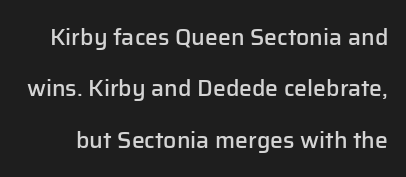
Q: Is the text bold? A: Semi-bold.
Q: Is the text italic (slanted)? A: No, it is upright.
Q: Is the text underlined? A: No.
Q: Is the spacing between letters normal or unusually wide? A: Normal.
Q: Is the spacing between lines tight, normal or loose? A: Loose.
